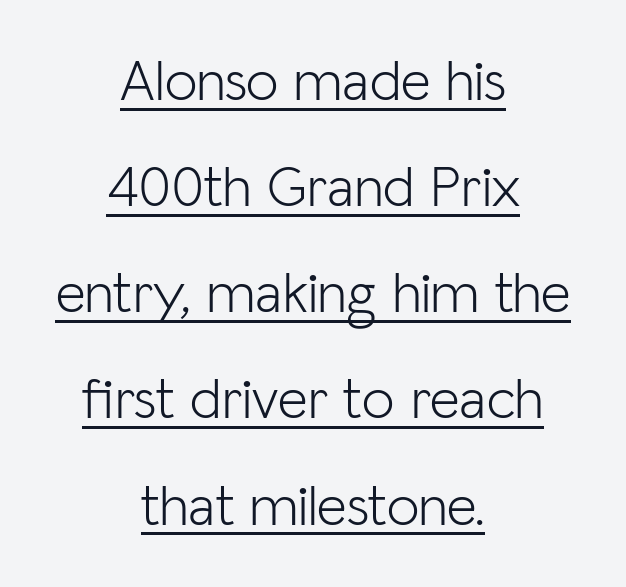
On a weight scale, this lands at 450 or below. Each line is balanced around a shared central axis. Tracking here is standard; glyphs follow each other at the usual distance. Posture: vertical. The passage shown is typeset with a sans-serif family.
